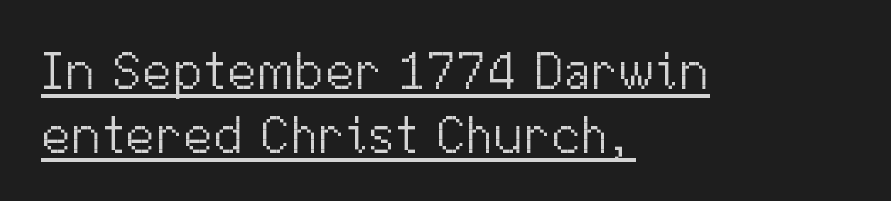
Q: Is the text bold? A: No.
Q: Is the text italic (slanted)? A: No, it is upright.
Q: Is the typeface a serif or a sans-serif typeface? A: Sans-serif.
Q: Is the text underlined? A: Yes.
Q: How is the paragraph aligned? A: Left-aligned.
Q: Is the spacing between letters normal or unusually wide? A: Normal.
Q: Width (condensed, normal, or wide)? A: Normal.
Q: Stroke contrast? A: Medium.
Q: x-height? A: Medium.
Q: Monospaced? A: No.
